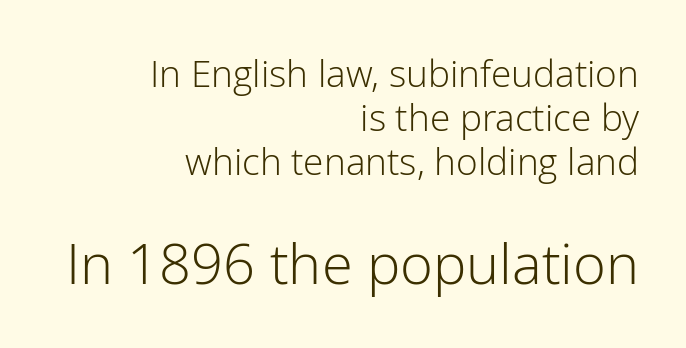
The area under the type is left untouched. Glyph-to-glyph distance matches everyday printed text. Compare the two chunks: the lower has the greater cap height. Varying glyph widths throughout — classic text-font behaviour. Reading down the block, your eye finds every line finishing at a fixed right position.
